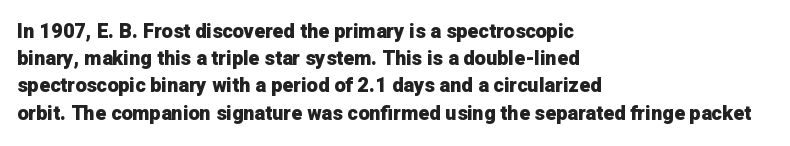
{"italic": "no", "bold": "yes", "underline": "no", "align": "left", "line_spacing": "normal", "line_spacing_ratio": 1.36, "letter_spacing": "normal", "letter_spacing_em": 0.0, "glyph_px": 20}
